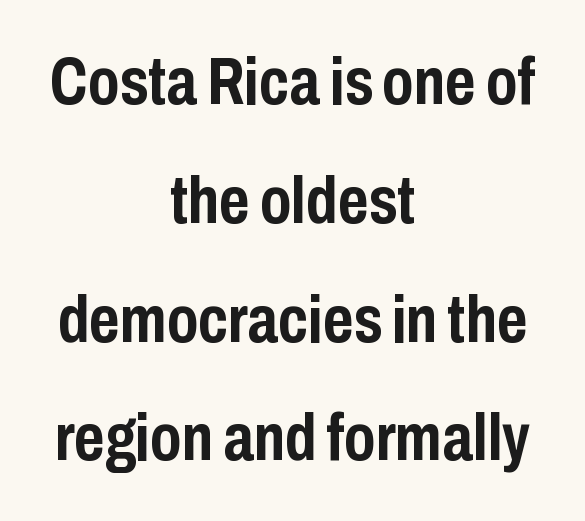
Each row of text sits above clean, open space. Upright lettering throughout. Inter-character spacing is left at the font's built-in metrics. The rag falls on both sides of this text block equally.
